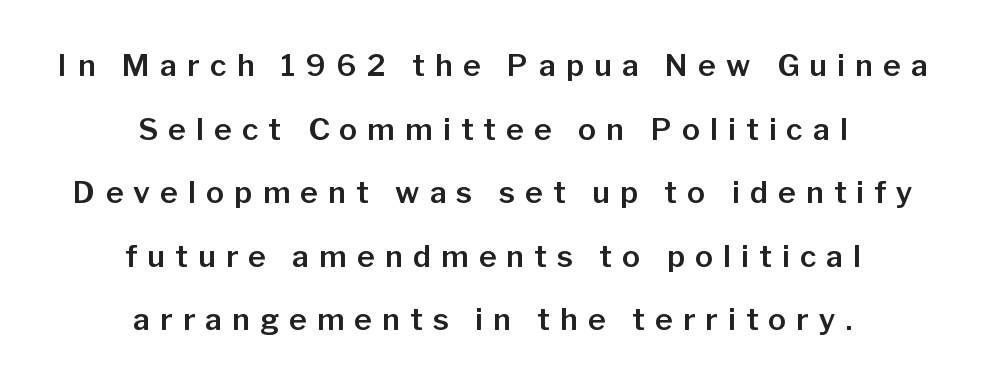
The image shows 30 px sans-serif type, upright; set centered, loose line spacing (2.12x), unusually wide letter spacing (+0.34 em), not underlined; low stroke contrast and a medium x-height.
